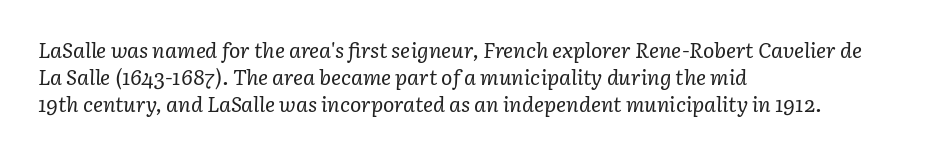
The image shows 21 px text type, italic (leaning right); set left-aligned, normal line spacing (1.28x), normal letter spacing, not underlined.
